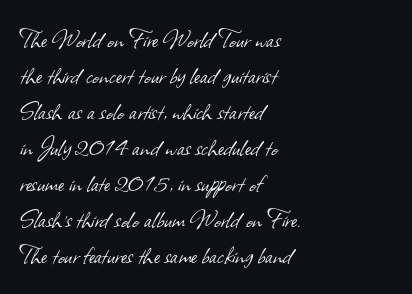
The image shows 29 px light sans-serif type; set left-aligned, line spacing 1.24x, normal letter spacing, not underlined; low stroke contrast and a small x-height.
